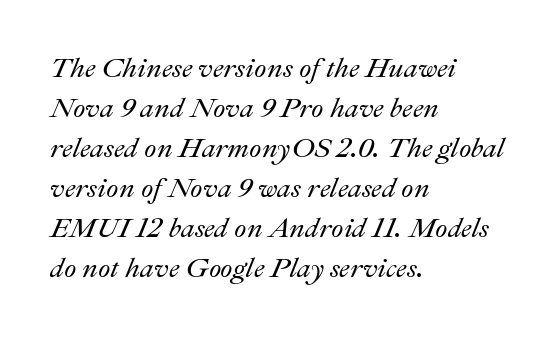
{"italic": "yes", "lean": "right", "slant_degrees": 22, "width": "normal", "stroke_contrast": "medium", "x_height": "small", "monospaced": "no", "underline": "no", "align": "left", "line_spacing": "normal", "line_spacing_ratio": 1.43, "letter_spacing": "normal", "letter_spacing_em": 0.0, "glyph_px": 28}
